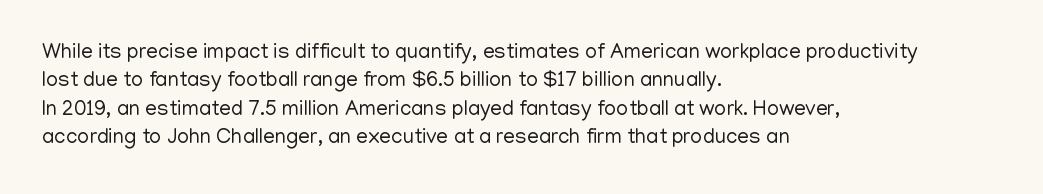
Q: Is the text bold? A: No.
Q: Is the text italic (slanted)? A: No, it is upright.
Q: Is the text underlined? A: No.
Q: How is the paragraph aligned? A: Left-aligned.
Q: Is the spacing between letters normal or unusually wide? A: Normal.
Q: Is the spacing between lines tight, normal or loose? A: Normal.
